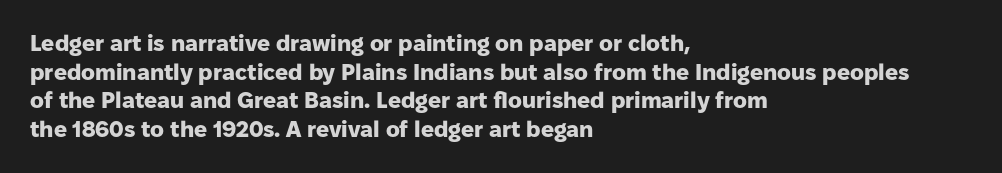
The image shows 23 px bold type, upright; set left-aligned, normal line spacing (1.25x), normal letter spacing, not underlined.
